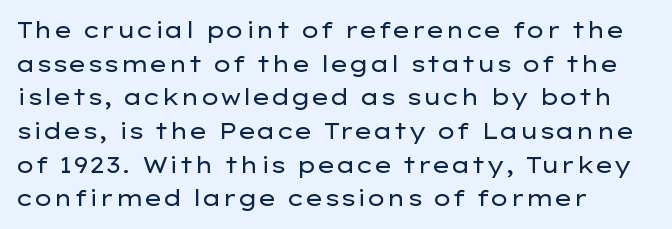
{"italic": "no", "bold": "no", "underline": "no", "align": "left", "line_spacing": "normal", "line_spacing_ratio": 1.53, "letter_spacing": "normal", "letter_spacing_em": 0.0, "glyph_px": 22}
